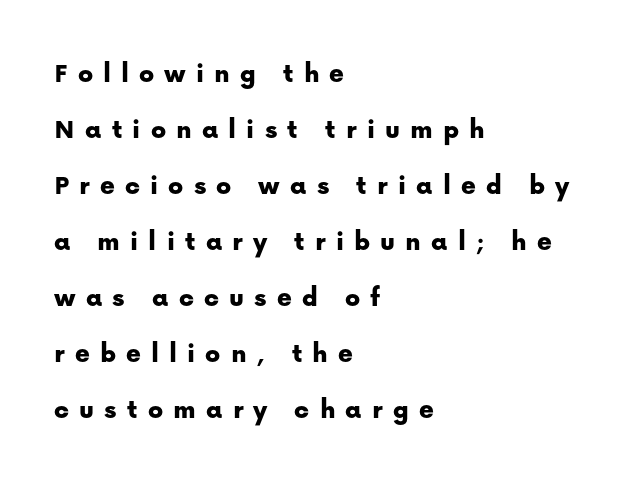
{"serif": "no", "italic": "no", "width": "normal", "stroke_contrast": "low", "x_height": "medium", "monospaced": "no", "underline": "no", "align": "left", "line_spacing": "loose", "line_spacing_ratio": 2.0, "letter_spacing": "wide", "letter_spacing_em": 0.36, "glyph_px": 28}
